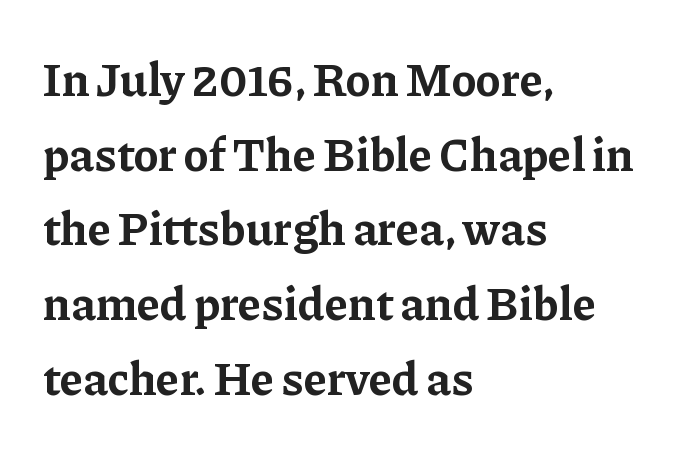
The image shows 47 px bold serif type, upright; set left-aligned, normal line spacing (1.59x), normal letter spacing, not underlined; low stroke contrast and a medium x-height.
